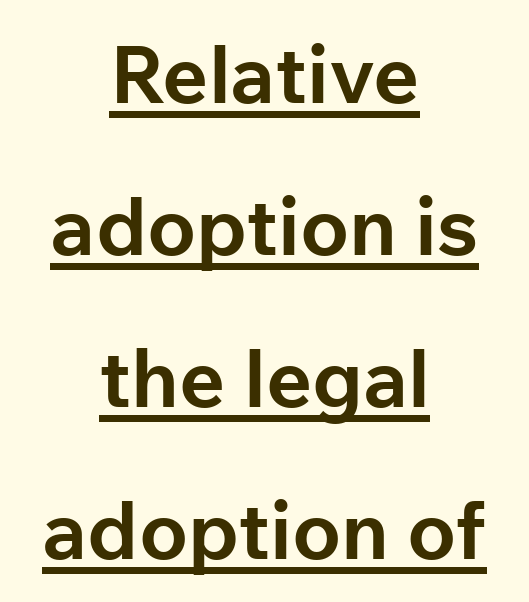
{"serif": "no", "italic": "no", "bold": "yes", "weight": "bold", "width": "normal", "stroke_contrast": "low", "x_height": "medium", "monospaced": "no", "underline": "yes", "align": "center", "line_spacing": "loose", "line_spacing_ratio": 1.9, "letter_spacing": "normal", "letter_spacing_em": 0.0, "glyph_px": 80}
